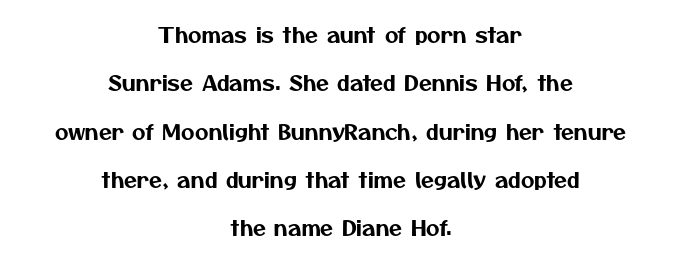
Default kerning and tracking; the words read as compact shapes. Reading down the block, each line starts at a different indent, mirrored at its end. Glance below the letters and you will spot only blank space. Reading down the column, the eye jumps a long way to each next line.
